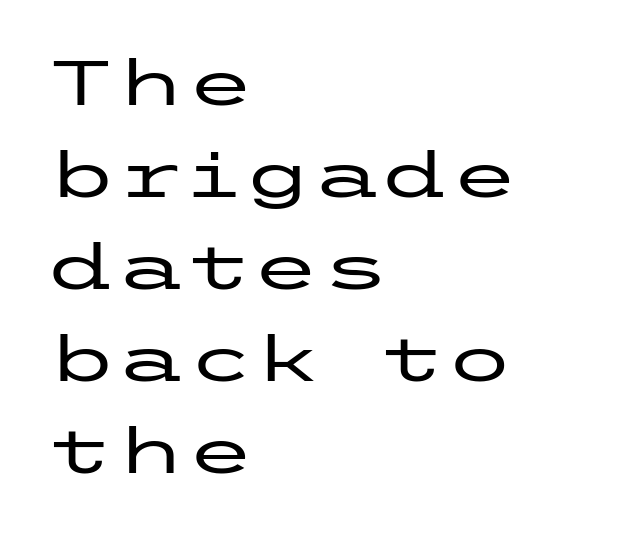
Q: Is the text italic (slanted)? A: No, it is upright.
Q: Is the typeface a serif or a sans-serif typeface? A: Sans-serif.
Q: Is the text underlined? A: No.
Q: How is the paragraph aligned? A: Left-aligned.
Q: Is the spacing between letters normal or unusually wide? A: Normal.
Q: Is the spacing between lines tight, normal or loose? A: Normal.
Q: Width (condensed, normal, or wide)? A: Wide.
Q: Stroke contrast? A: Low.
Q: x-height? A: Medium.
